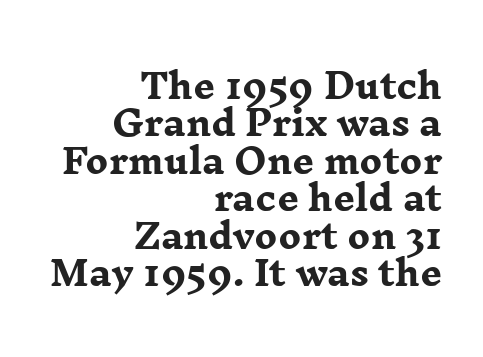
The type sits square on the baseline with zero lean. The typeface chosen for these lines features serifs. You could not count columns in this text — the font is proportionally spaced. The area under the type is left untouched. The text block is weighted toward the right margin, trailing off unevenly leftward.
